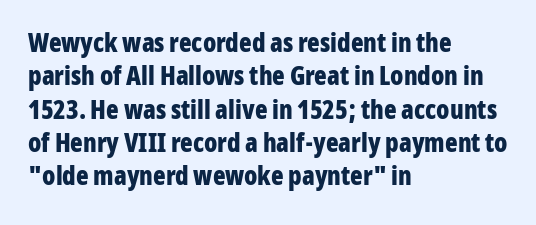
In terms of posture, this sample is upright. Look at the stroke-to-counter ratio: heavy, a bold. Notice how descenders clear the ascenders below comfortably — that's standard leading. The zone under the glyphs is completely vacant. The rendering keeps characters at their native spacing.
